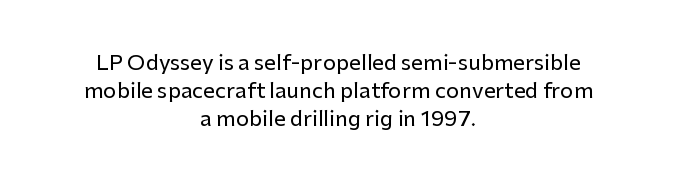
Q: Is the text italic (slanted)? A: No, it is upright.
Q: Is the text underlined? A: No.
Q: How is the paragraph aligned? A: Centered.
Q: Is the spacing between letters normal or unusually wide? A: Normal.
Q: Is the spacing between lines tight, normal or loose? A: Normal.
